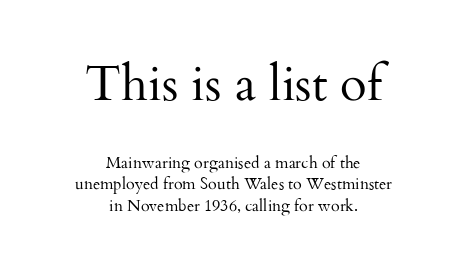
{"serif": "yes", "italic": "no", "bold": "no", "weight": "regular", "width": "normal", "stroke_contrast": "medium", "x_height": "small", "monospaced": "no", "underline": "no", "align": "center", "line_spacing": "normal", "line_spacing_ratio": 1.34, "letter_spacing": "normal", "letter_spacing_em": 0.0, "larger_block": "first", "size_ratio": 3.06, "glyph_px": 49}
